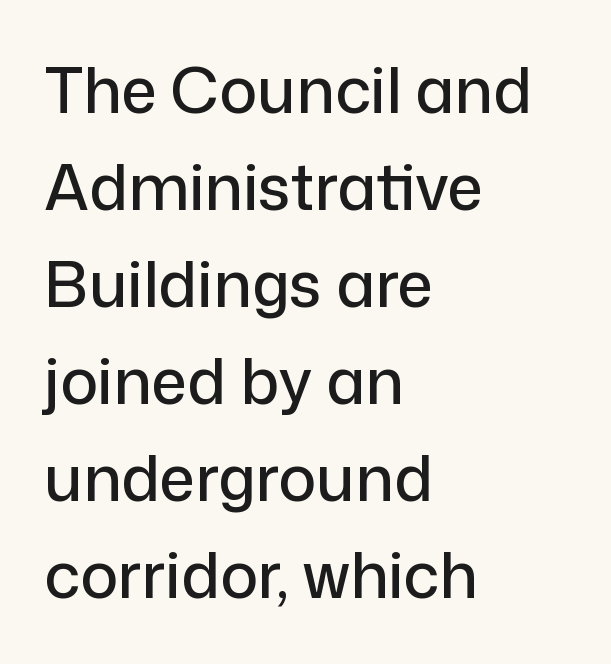
The image shows 63 px sans-serif type, upright; set left-aligned, normal line spacing (1.54x), normal letter spacing, not underlined; low stroke contrast and a medium x-height.
